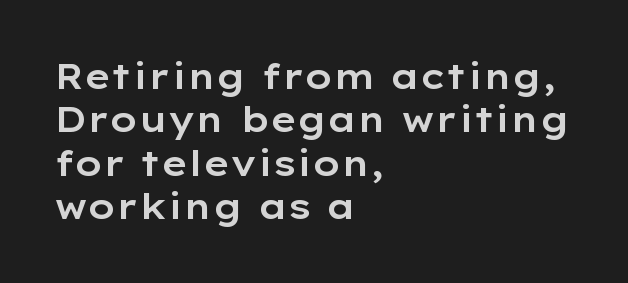
The image shows 35 px wide sans-serif type, upright; set left-aligned, line spacing 1.24x, normal letter spacing, not underlined; low stroke contrast and a medium x-height.
